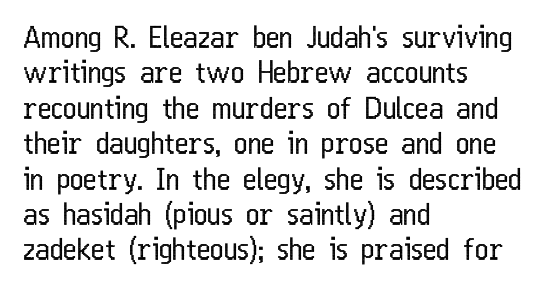
The image shows 29 px regular-weight, condensed sans-serif type, upright; set left-aligned, line spacing 1.22x, normal letter spacing, not underlined; low stroke contrast and a medium x-height.
